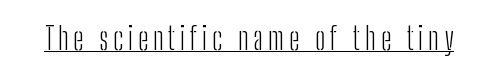
The image shows 32 px light, condensed sans-serif type, upright; set underlined; low stroke contrast and a medium x-height.
